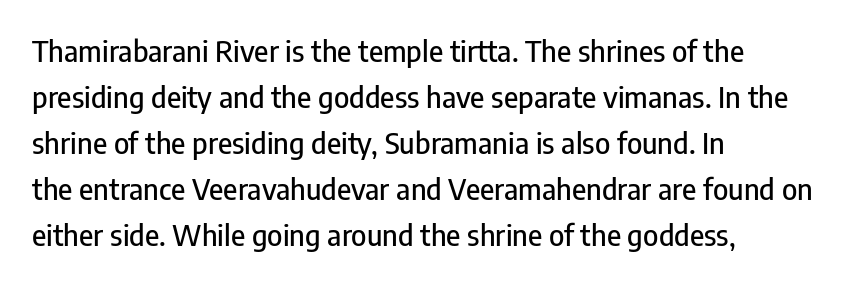
{"serif": "no", "italic": "no", "width": "condensed", "stroke_contrast": "low", "x_height": "medium", "monospaced": "no", "underline": "no", "align": "left", "line_spacing": "normal", "line_spacing_ratio": 1.59, "letter_spacing": "normal", "letter_spacing_em": 0.0, "glyph_px": 29}
